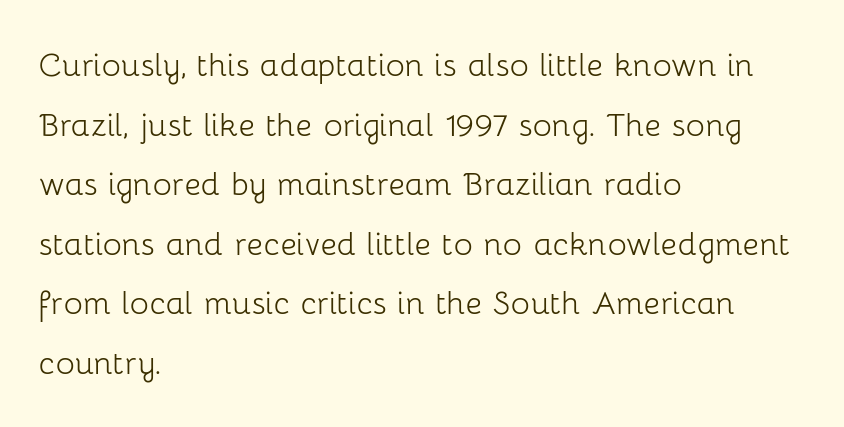
The image shows 40 px light sans-serif type, upright; set left-aligned, normal line spacing (1.49x), normal letter spacing, not underlined; low stroke contrast and a medium x-height.
